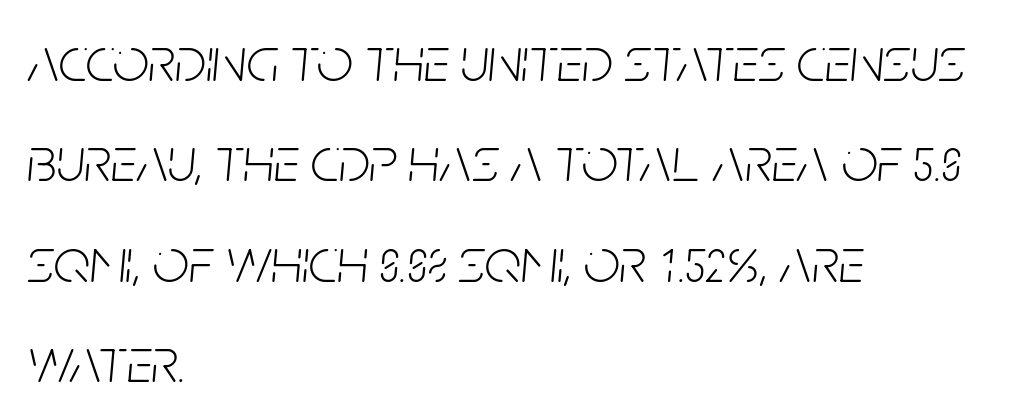
The image shows 64 px light, condensed type, italic (leaning right); set left-aligned, normal line spacing (1.57x), normal letter spacing, not underlined; low stroke contrast and a large x-height.
